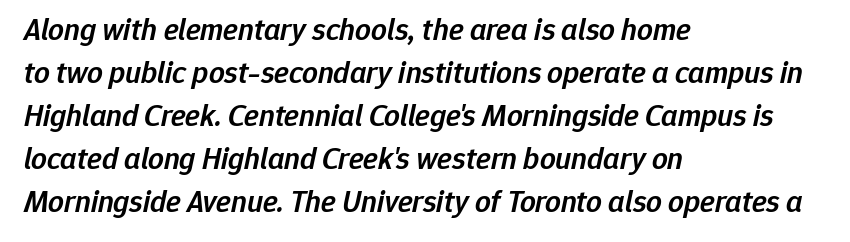
These lines carry some extra weight — a demibold, not a full bold. Compared with typical paragraphs, the rows here are spaced about the same. Teacher's note: observe the even left margin — that is flush-left alignment. The area under the type is left untouched. Do the characters align in a grid? No, the font is proportional. The font's italic variant was chosen for this text.
